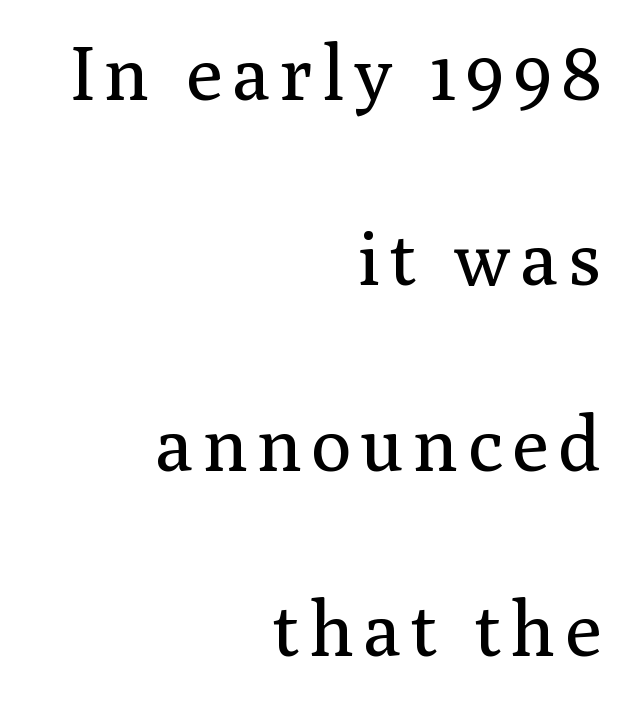
Q: Is the text bold? A: No.
Q: Is the text italic (slanted)? A: No, it is upright.
Q: Is the typeface a serif or a sans-serif typeface? A: Serif.
Q: Is the text underlined? A: No.
Q: How is the paragraph aligned? A: Right-aligned.
Q: Is the spacing between lines tight, normal or loose? A: Loose.
Q: Width (condensed, normal, or wide)? A: Normal.
Q: Stroke contrast? A: Medium.
Q: x-height? A: Medium.
Q: Monospaced? A: No.
